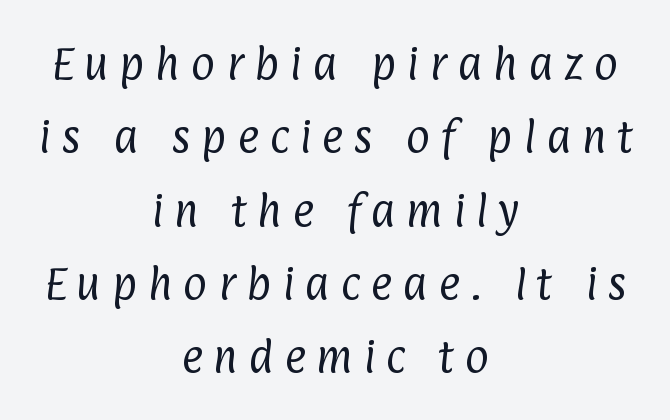
{"serif": "no", "bold": "no", "weight": "regular", "width": "condensed", "stroke_contrast": "low", "x_height": "medium", "monospaced": "no", "underline": "no", "align": "center", "line_spacing": "loose", "line_spacing_ratio": 1.98, "letter_spacing": "wide", "letter_spacing_em": 0.28, "glyph_px": 37}
